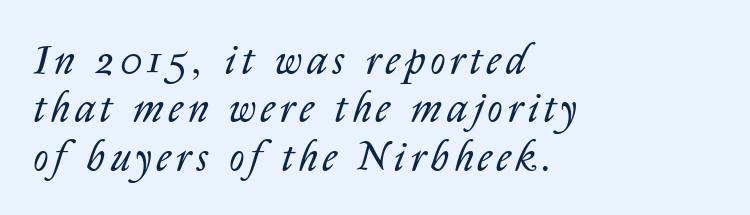
Descenders are the only things crossing below the line. Looks like regular typesetting: each glyph gets only the width it needs. Reading down the block, your eye returns to a fixed left position each line. When letters slant like this, we call the style italic.
